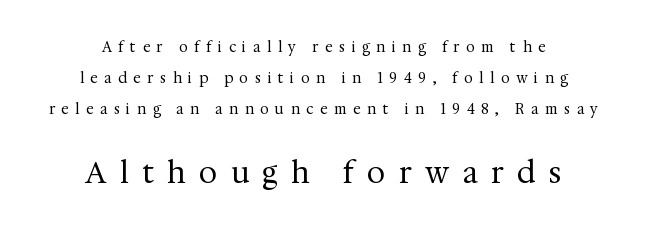
{"serif": "yes", "italic": "no", "bold": "no", "weight": "regular", "width": "normal", "stroke_contrast": "medium", "x_height": "medium", "monospaced": "no", "underline": "no", "align": "center", "line_spacing": "loose", "line_spacing_ratio": 2.22, "letter_spacing": "wide", "letter_spacing_em": 0.48, "larger_block": "second", "size_ratio": 2.07, "glyph_px": 29}
